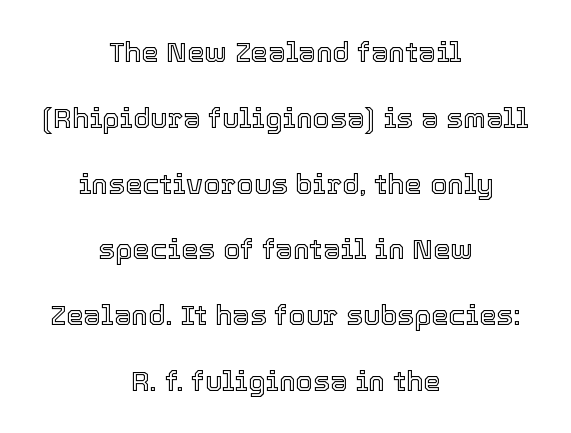
The image shows 28 px text type, upright; set centered, loose line spacing (2.35x), normal letter spacing, not underlined; a medium x-height.
